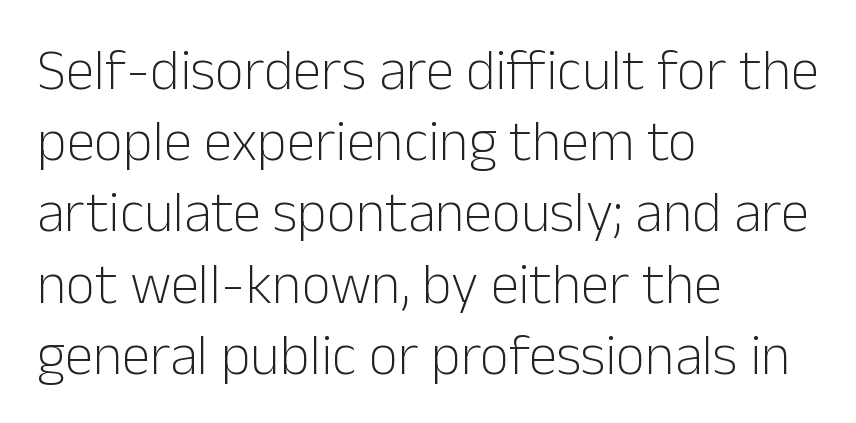
Q: Is the text bold? A: No.
Q: Is the text italic (slanted)? A: No, it is upright.
Q: Is the typeface a serif or a sans-serif typeface? A: Sans-serif.
Q: Is the text underlined? A: No.
Q: How is the paragraph aligned? A: Left-aligned.
Q: Is the spacing between letters normal or unusually wide? A: Normal.
Q: Is the spacing between lines tight, normal or loose? A: Normal.
Q: Width (condensed, normal, or wide)? A: Normal.
Q: Stroke contrast? A: Low.
Q: x-height? A: Medium.
Q: Monospaced? A: No.
